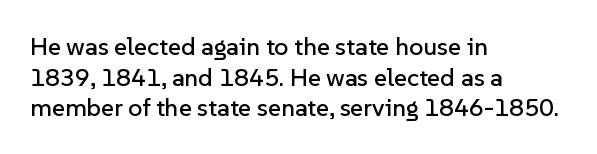
The image shows 25 px text type, upright; set left-aligned, line spacing 1.23x, normal letter spacing, not underlined.
